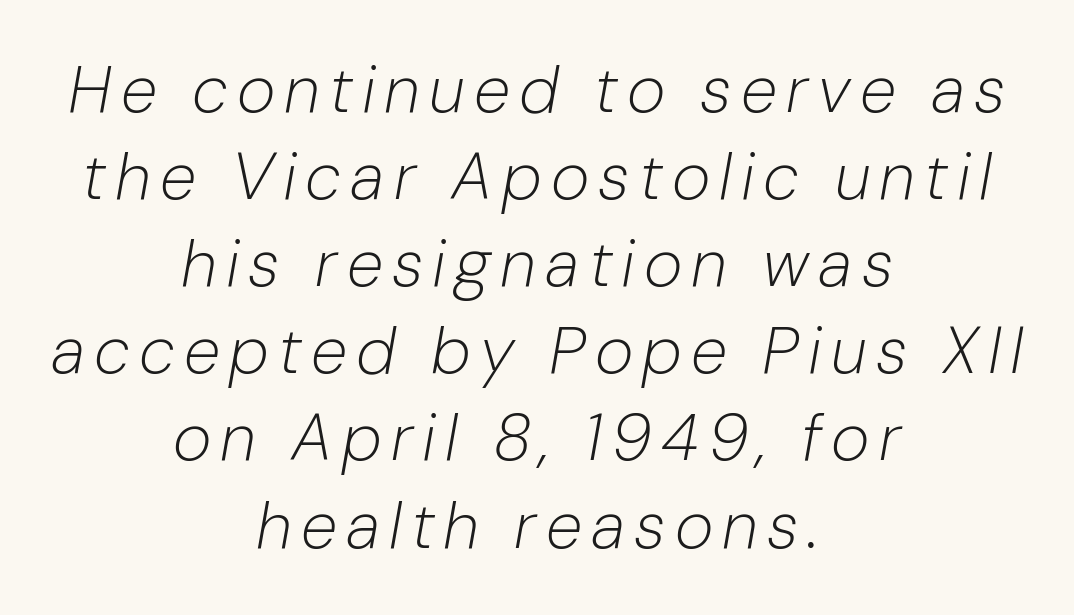
The image shows 66 px light type, italic (leaning right); set centered, normal line spacing (1.32x), not underlined; low stroke contrast and a medium x-height.
